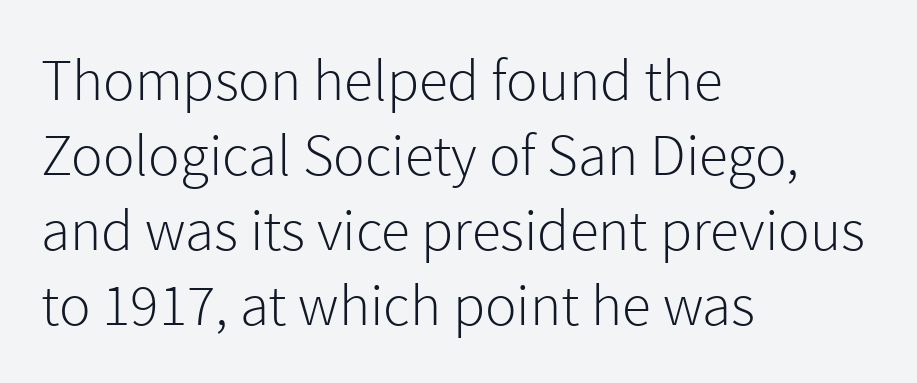
The image shows 59 px light sans-serif type, upright; set left-aligned, normal line spacing (1.27x), normal letter spacing, not underlined; a medium x-height.
